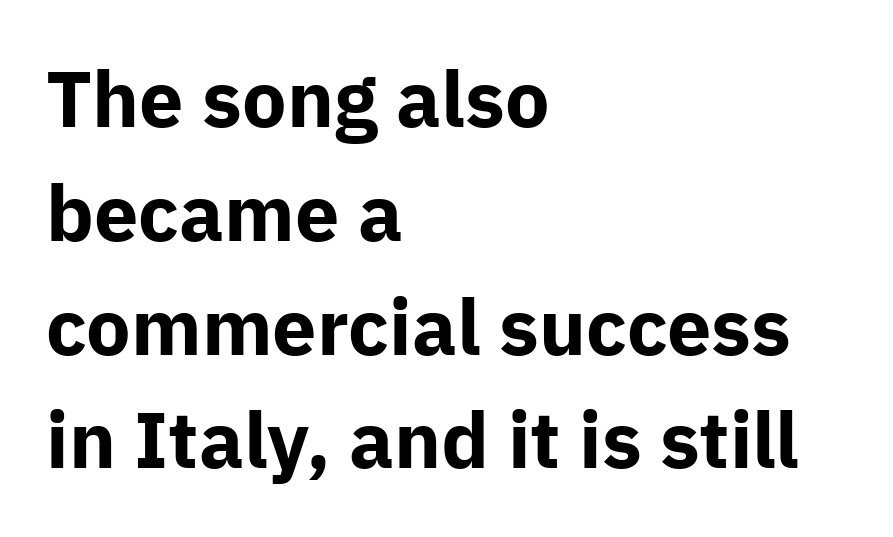
The image shows 79 px bold sans-serif type, upright; set left-aligned, normal line spacing (1.44x), normal letter spacing, not underlined; low stroke contrast and a medium x-height.
